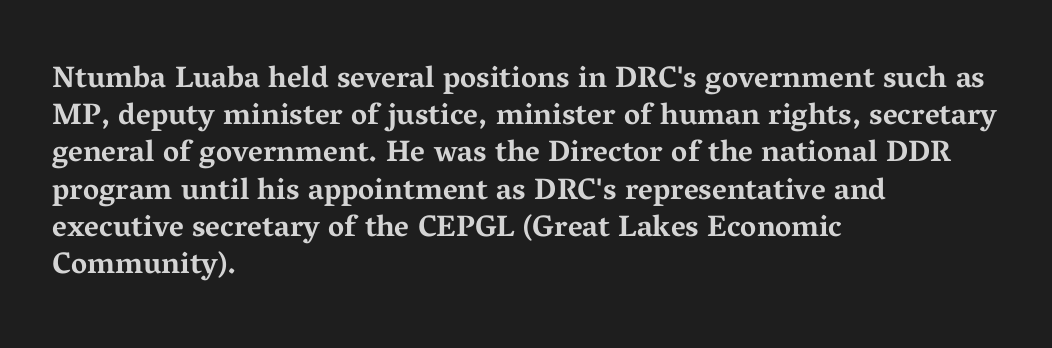
{"serif": "yes", "italic": "no", "bold": "yes", "weight": "bold", "width": "wide", "stroke_contrast": "medium", "x_height": "medium", "monospaced": "no", "underline": "no", "align": "left", "line_spacing_ratio": 1.24, "letter_spacing": "normal", "letter_spacing_em": 0.0, "glyph_px": 30}
